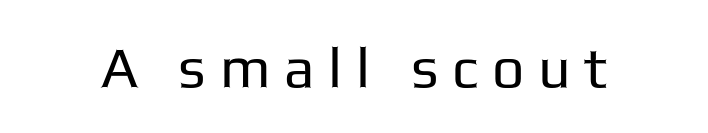
Q: Is the text bold? A: No.
Q: Is the text italic (slanted)? A: No, it is upright.
Q: Is the typeface a serif or a sans-serif typeface? A: Sans-serif.
Q: Is the text underlined? A: No.
Q: Is the spacing between letters normal or unusually wide? A: Unusually wide.
Q: Width (condensed, normal, or wide)? A: Normal.
Q: Stroke contrast? A: Low.
Q: x-height? A: Medium.
Q: Monospaced? A: No.
